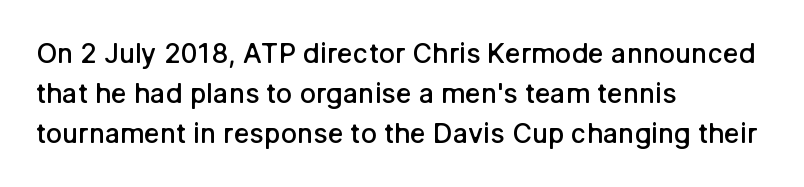
The image shows 27 px text type, upright; set left-aligned, normal line spacing (1.49x), normal letter spacing, not underlined.
